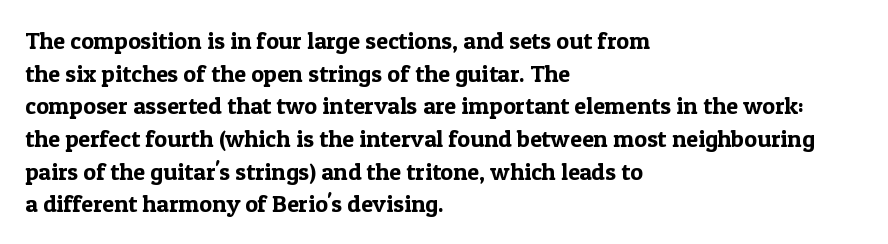
The image shows 24 px text type, upright; set left-aligned, normal line spacing (1.36x), normal letter spacing, not underlined.
